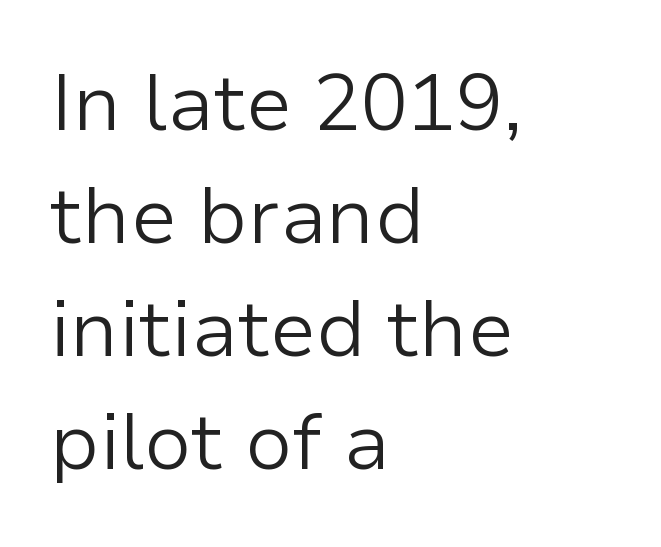
The image shows 79 px light sans-serif type, upright; set left-aligned, normal line spacing (1.43x), normal letter spacing, not underlined; low stroke contrast and a medium x-height.
